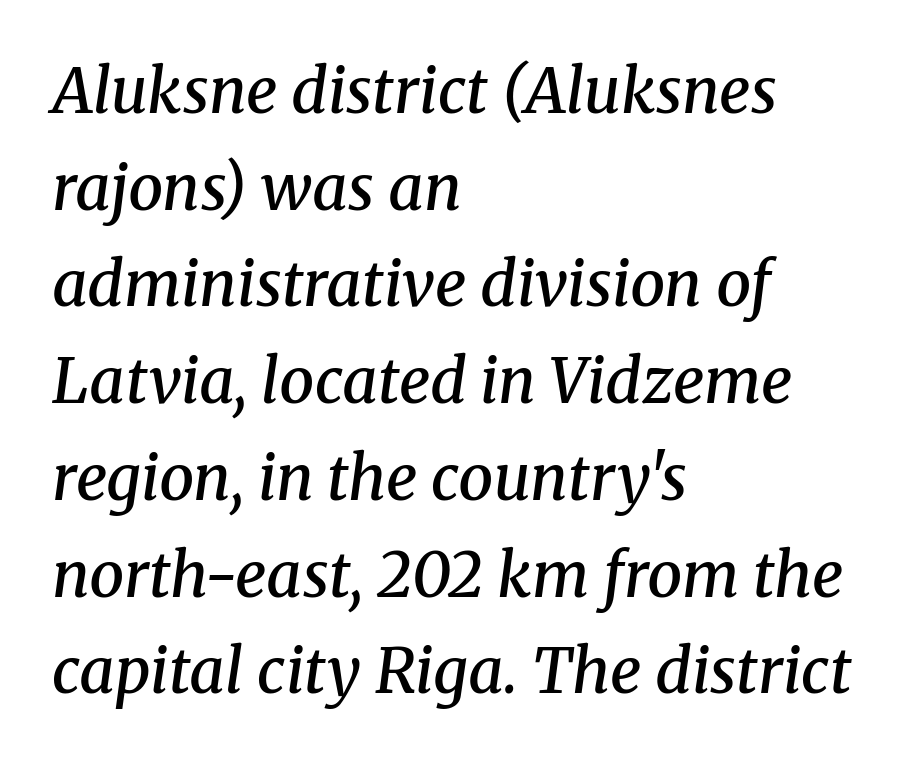
Q: Is the text bold? A: Semi-bold.
Q: Is the text italic (slanted)? A: Yes, it leans right by about 8 degrees.
Q: Is the typeface a serif or a sans-serif typeface? A: Serif.
Q: Is the text underlined? A: No.
Q: How is the paragraph aligned? A: Left-aligned.
Q: Is the spacing between letters normal or unusually wide? A: Normal.
Q: Is the spacing between lines tight, normal or loose? A: Normal.
Q: Width (condensed, normal, or wide)? A: Normal.
Q: Stroke contrast? A: Medium.
Q: x-height? A: Medium.
Q: Monospaced? A: No.
